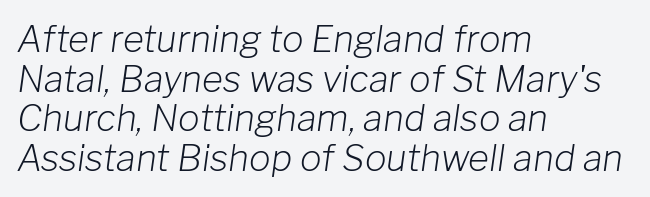
Q: Is the text bold? A: No.
Q: Is the text italic (slanted)? A: Yes, it leans right by about 8 degrees.
Q: Is the text underlined? A: No.
Q: How is the paragraph aligned? A: Left-aligned.
Q: Is the spacing between letters normal or unusually wide? A: Normal.
Q: Is the spacing between lines tight, normal or loose? A: Tight.
Q: Width (condensed, normal, or wide)? A: Normal.
Q: Stroke contrast? A: Low.
Q: x-height? A: Medium.
Q: Monospaced? A: No.
